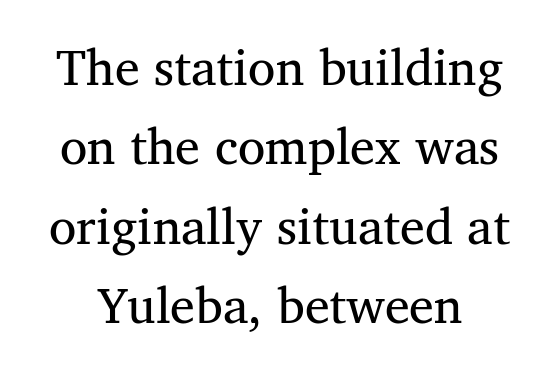
The image shows 50 px regular-weight serif type, upright; set normal line spacing (1.59x), normal letter spacing, not underlined; medium stroke contrast and a medium x-height.
